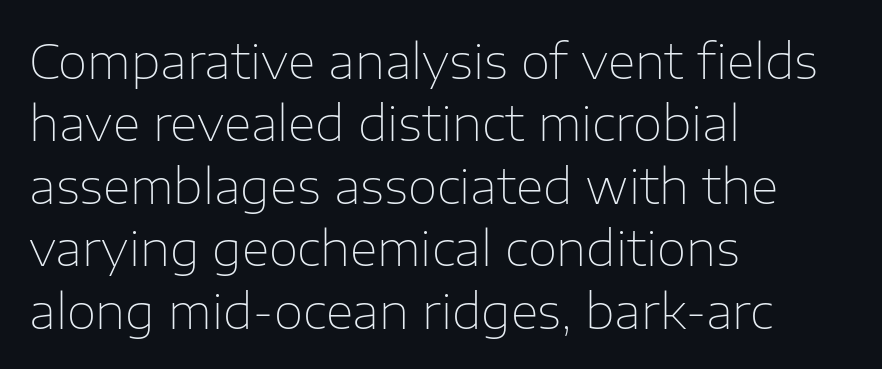
Horizontally, the lines are justified to the leading edge only. Italic: no, the glyphs are upright roman. Here the designer chose a conventional face with non-uniform glyph widths. In terms of letterspacing, this is plain default setting.
